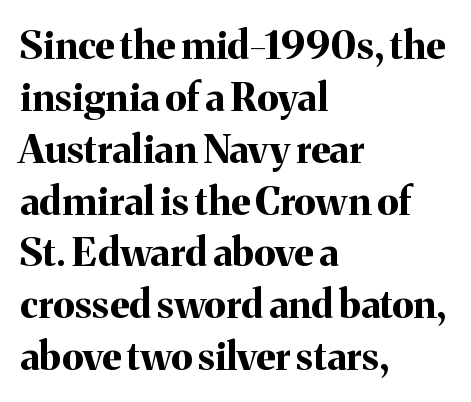
Chunky letters — that's bold for sure. Is this a sans? No — the strokes have serifs. It's the straight-up-and-down kind of type. In terms of leading, this rendering sits right in the middle.
